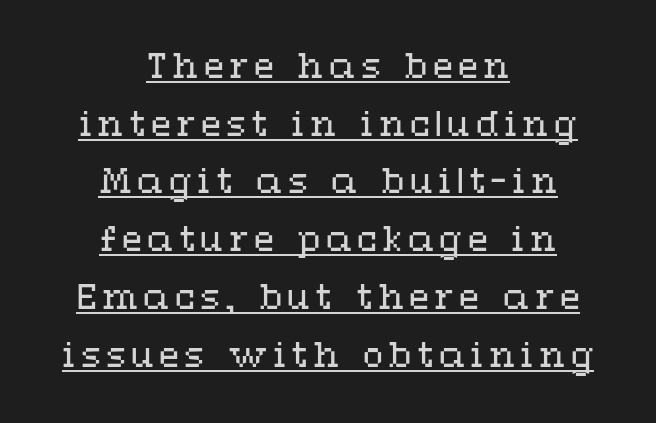
Q: Is the text bold? A: No.
Q: Is the text italic (slanted)? A: No, it is upright.
Q: Is the text underlined? A: Yes.
Q: How is the paragraph aligned? A: Centered.
Q: Width (condensed, normal, or wide)? A: Wide.
Q: Stroke contrast? A: Medium.
Q: x-height? A: Medium.
Q: Monospaced? A: No.
